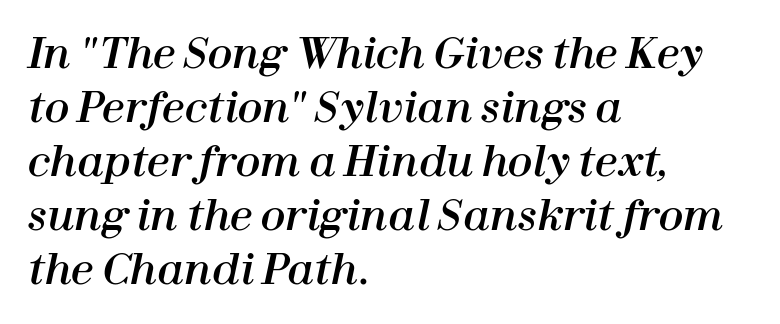
{"italic": "yes", "lean": "right", "slant_degrees": 12, "width": "normal", "stroke_contrast": "high", "x_height": "medium", "monospaced": "no", "underline": "no", "align": "left", "line_spacing": "normal", "line_spacing_ratio": 1.32, "letter_spacing": "normal", "letter_spacing_em": 0.0, "glyph_px": 41}
